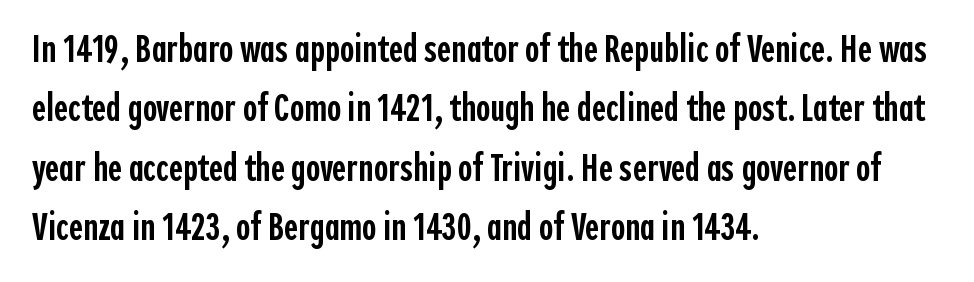
The image shows 39 px semibold, condensed sans-serif type, upright; set left-aligned, normal line spacing (1.52x), normal letter spacing, not underlined; a medium x-height.
